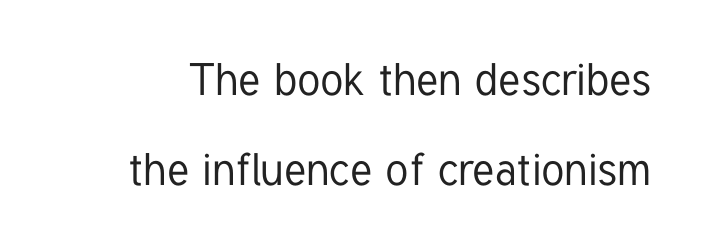
The image shows 45 px condensed sans-serif type, upright; set loose line spacing (1.99x), normal letter spacing, not underlined; low stroke contrast and a medium x-height.
